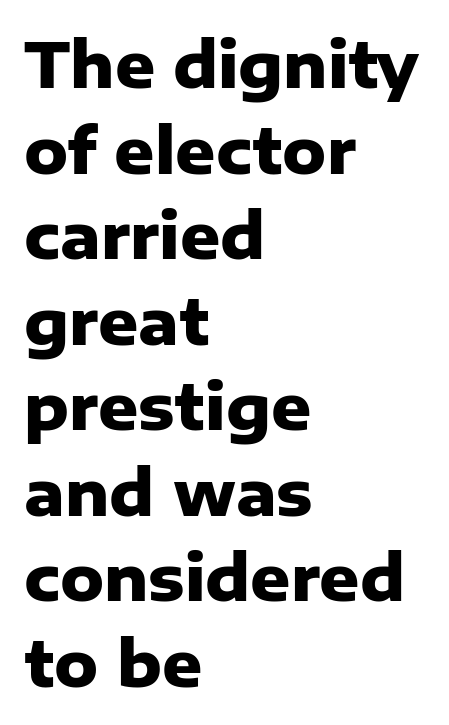
Q: Is the text bold? A: Yes.
Q: Is the text italic (slanted)? A: No, it is upright.
Q: Is the typeface a serif or a sans-serif typeface? A: Sans-serif.
Q: Is the text underlined? A: No.
Q: How is the paragraph aligned? A: Left-aligned.
Q: Is the spacing between letters normal or unusually wide? A: Normal.
Q: Is the spacing between lines tight, normal or loose? A: Normal.
Q: Width (condensed, normal, or wide)? A: Normal.
Q: Stroke contrast? A: Low.
Q: x-height? A: Medium.
Q: Monospaced? A: No.
